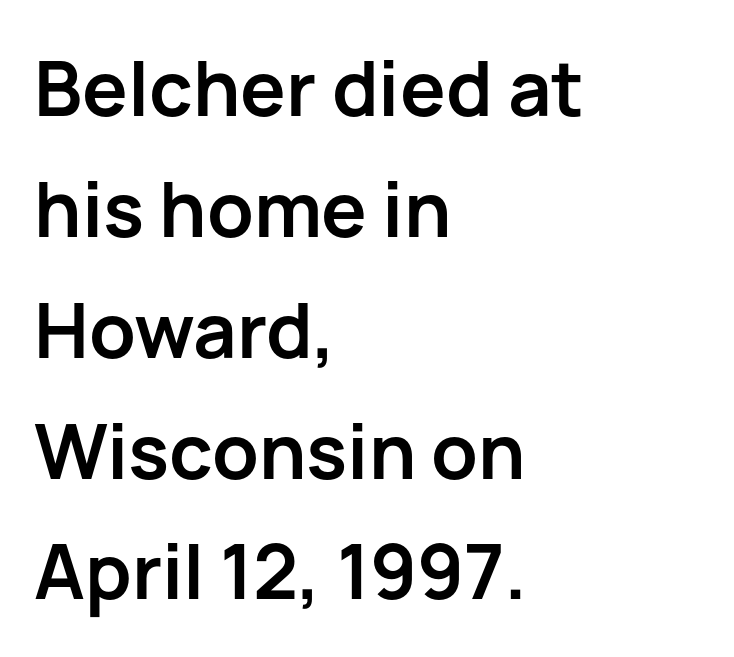
Every character sits straight up, as roman type does. Caption: multi-line text, flush left, ragged right. Reading down the column, the eye jumps a familiar distance to each next line. The string is rendered with underlining switched off. Spacing verdict: proportional, widths tailored to each character. These lines keep a tight, regular rhythm from letter to letter.
